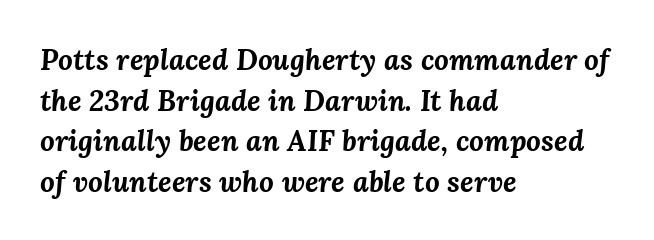
{"italic": "yes", "lean": "right", "slant_degrees": 3, "bold": "yes", "weight": "bold", "width": "normal", "stroke_contrast": "medium", "x_height": "medium", "monospaced": "no", "underline": "no", "align": "left", "line_spacing": "normal", "line_spacing_ratio": 1.4, "letter_spacing": "normal", "letter_spacing_em": 0.0, "glyph_px": 29}
